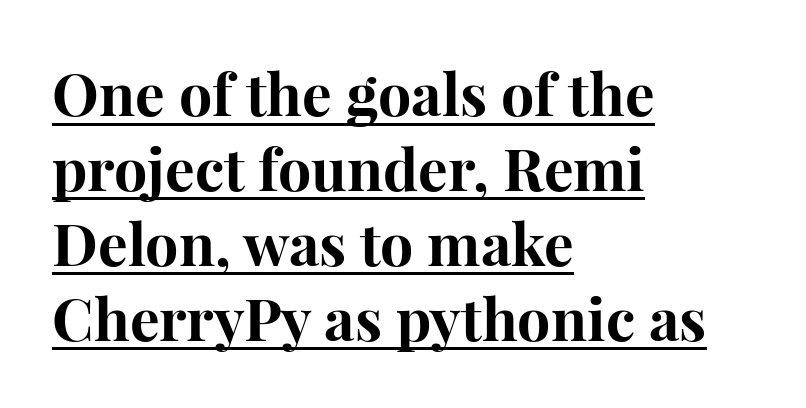
Q: Is the text bold? A: Yes.
Q: Is the text italic (slanted)? A: No, it is upright.
Q: Is the typeface a serif or a sans-serif typeface? A: Serif.
Q: Is the text underlined? A: Yes.
Q: How is the paragraph aligned? A: Left-aligned.
Q: Is the spacing between letters normal or unusually wide? A: Normal.
Q: Is the spacing between lines tight, normal or loose? A: Normal.
Q: Width (condensed, normal, or wide)? A: Normal.
Q: Stroke contrast? A: High.
Q: x-height? A: Medium.
Q: Monospaced? A: No.
